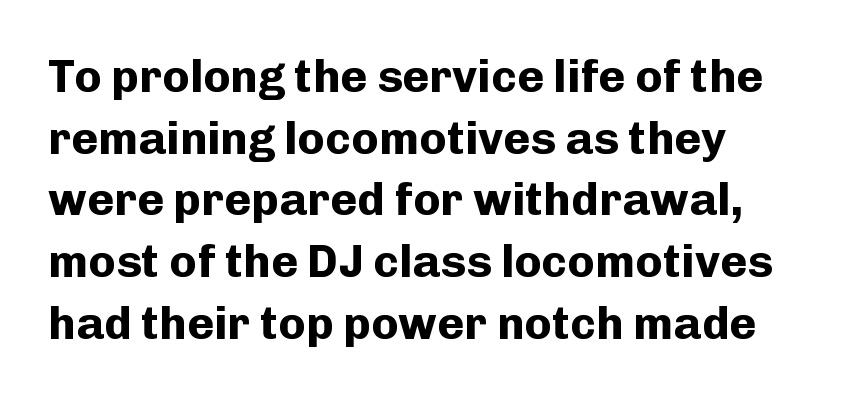
The image shows 46 px bold sans-serif type, upright; set left-aligned, normal line spacing (1.34x), normal letter spacing, not underlined; low stroke contrast and a medium x-height.
